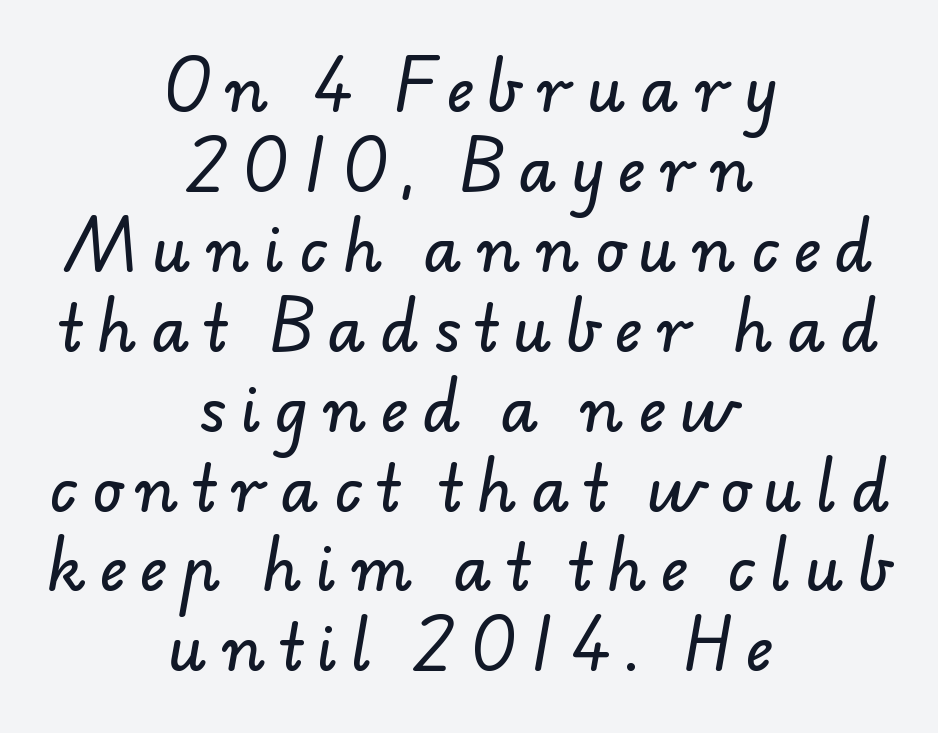
The image shows 61 px sans-serif type; set centered, normal line spacing (1.31x), unusually wide letter spacing (+0.24 em), not underlined; low stroke contrast and a small x-height.
